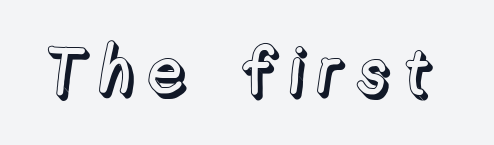
{"width": "normal", "x_height": "medium", "monospaced": "no", "underline": "no", "glyph_px": 65}
